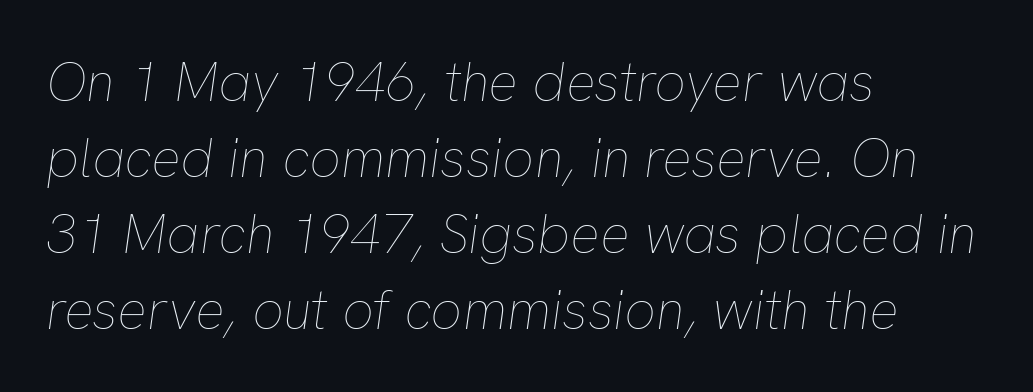
Q: Is the text bold? A: No.
Q: Is the text italic (slanted)? A: Yes, it leans right by about 8 degrees.
Q: Is the text underlined? A: No.
Q: How is the paragraph aligned? A: Left-aligned.
Q: Is the spacing between letters normal or unusually wide? A: Normal.
Q: Is the spacing between lines tight, normal or loose? A: Normal.
Q: Width (condensed, normal, or wide)? A: Normal.
Q: Stroke contrast? A: Low.
Q: x-height? A: Medium.
Q: Monospaced? A: No.
